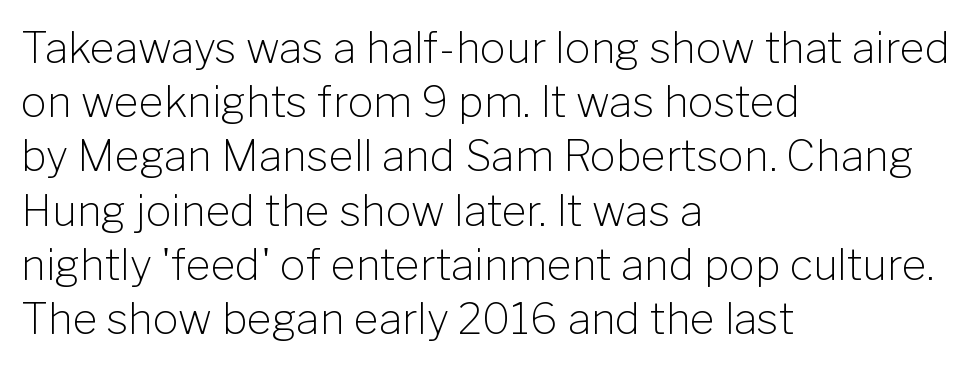
The specimen omits any rule beneath the text block's lines. The cut favours lightness, reaching ordinary text weight at its darkest. The lines sit at an ordinary, default distance from one another. It's the straight-up-and-down kind of type.
